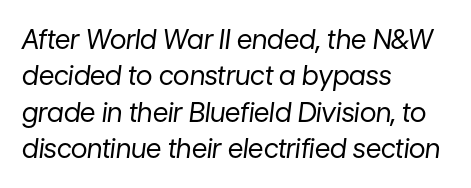
The image shows 27 px text type, italic (leaning right); set left-aligned, normal line spacing (1.35x), normal letter spacing, not underlined.
